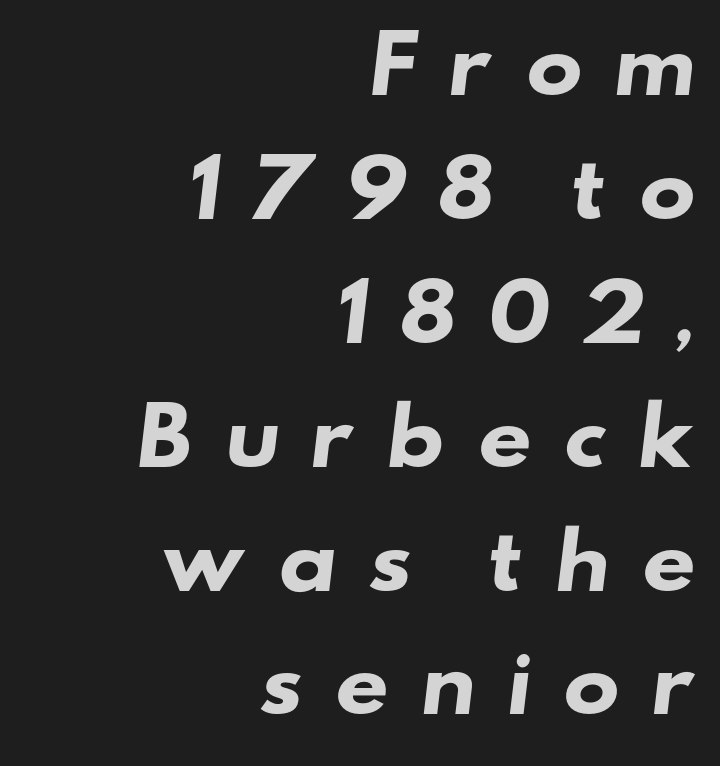
Q: Is the text bold? A: Yes.
Q: Is the typeface a serif or a sans-serif typeface? A: Sans-serif.
Q: Is the text underlined? A: No.
Q: How is the paragraph aligned? A: Right-aligned.
Q: Is the spacing between letters normal or unusually wide? A: Unusually wide.
Q: Is the spacing between lines tight, normal or loose? A: Normal.
Q: Width (condensed, normal, or wide)? A: Wide.
Q: Stroke contrast? A: Low.
Q: x-height? A: Small.
Q: Monospaced? A: No.
